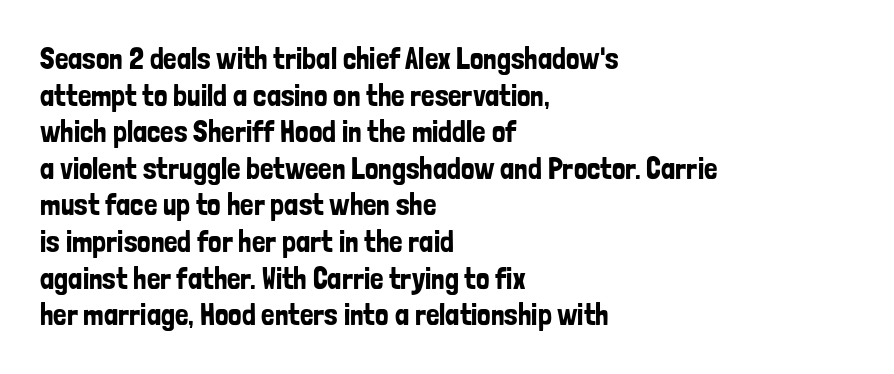
The image shows 30 px condensed sans-serif type, upright; set left-aligned, line spacing 1.22x, normal letter spacing, not underlined; low stroke contrast and a medium x-height.
